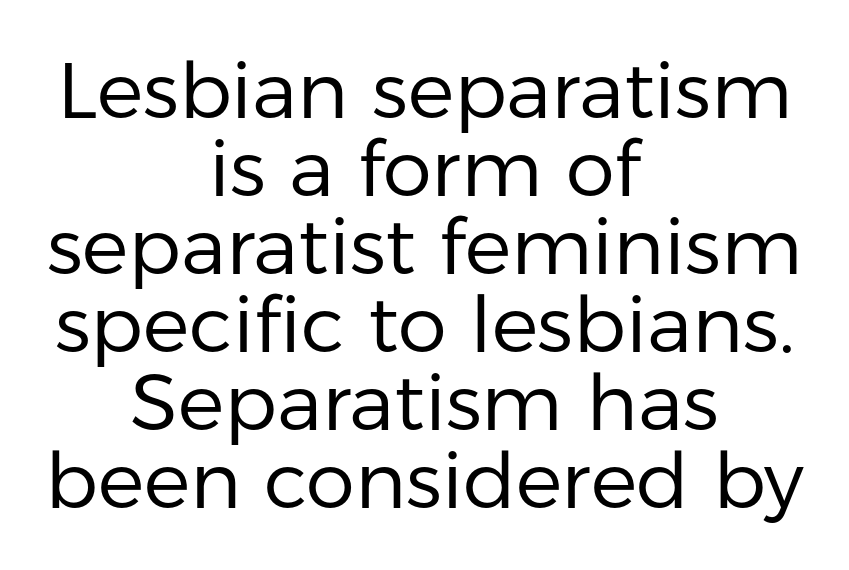
{"serif": "no", "italic": "no", "bold": "no", "weight": "regular", "width": "normal", "stroke_contrast": "low", "x_height": "medium", "monospaced": "no", "underline": "no", "align": "center", "line_spacing": "tight", "line_spacing_ratio": 1.0, "letter_spacing": "normal", "letter_spacing_em": 0.0, "glyph_px": 78}
